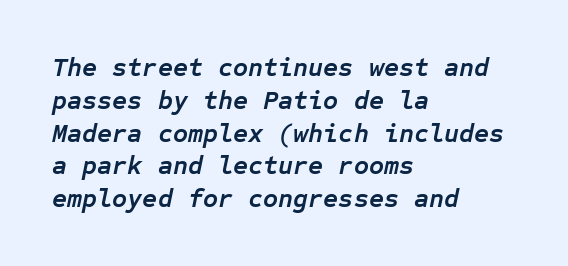
Each row of text sits above clean, open space. Honestly, the letter spacing is just normal — you wouldn't notice it. The text carries the slant typical of an italic or oblique font. The setting favours the left margin, as ordinary paragraphs usually do.
